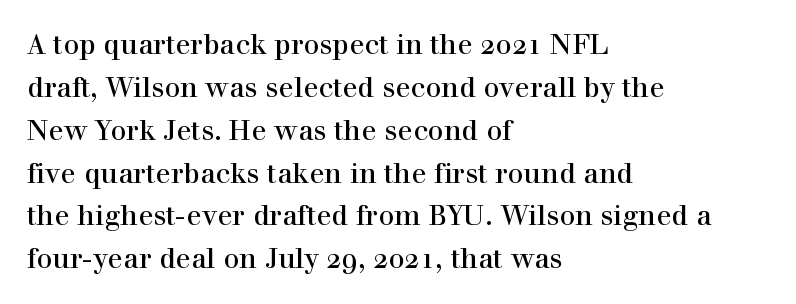
The image shows 28 px serif type, upright; set left-aligned, normal line spacing (1.53x), normal letter spacing, not underlined; a medium x-height.
